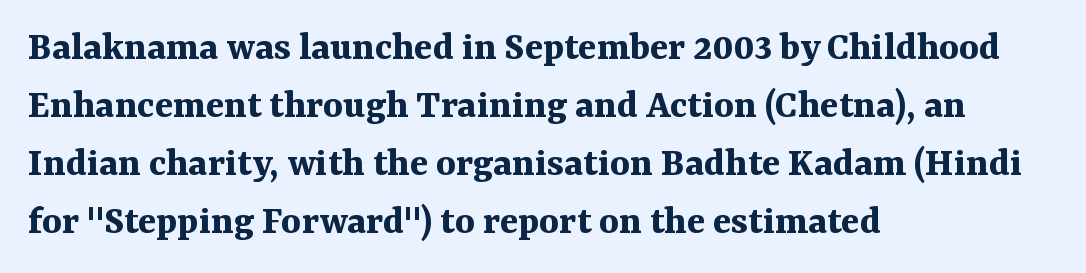
Horizontal alignment here is leftward, the default for most running prose. Each word holds together tightly as a unit, with standard inter-letter gaps. Descender tails drop into unmarked territory. The leading is moderate, giving the passage an even texture.
